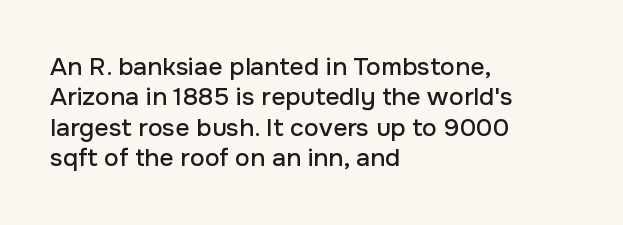
The typography opts for an upright posture over an oblique one. The letterforms sit shoulder to shoulder at normal distance. Compared with a centered layout, this one pins lines to the left instead. Descenders are the only things crossing below the line.
